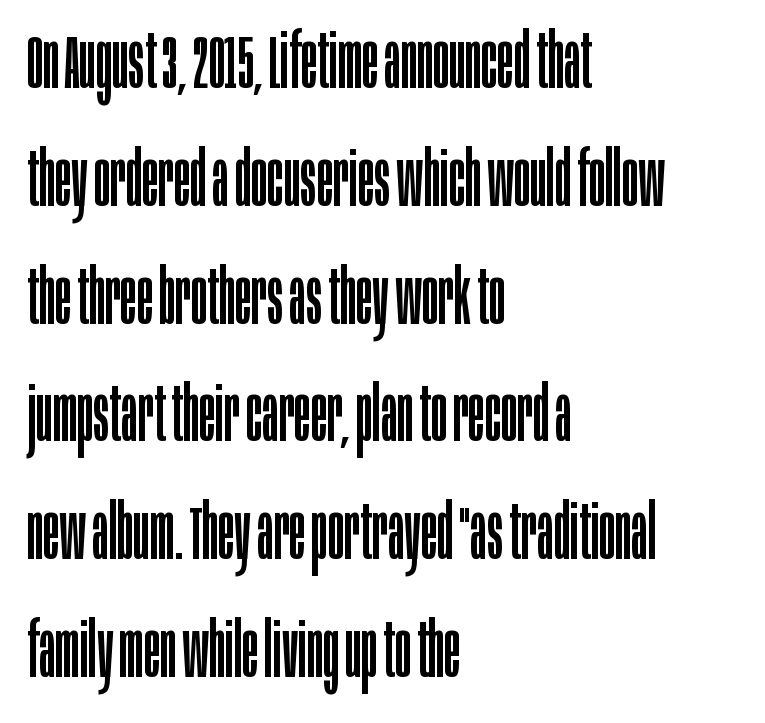
The image shows 76 px regular-weight, condensed sans-serif type, upright; set left-aligned, normal line spacing (1.55x), normal letter spacing, not underlined; low stroke contrast and a large x-height.
